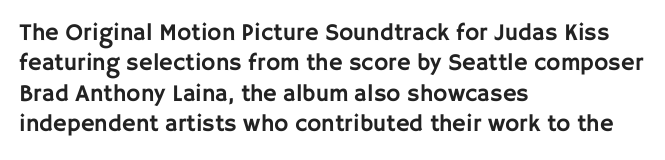
Unmarked baselines from the first word to the last. Short and long lines alike share a common starting point at left. The horizontal fit of the characters is conventional and even. Leading matches the norm, producing a regular column. In terms of posture, this sample is upright.
